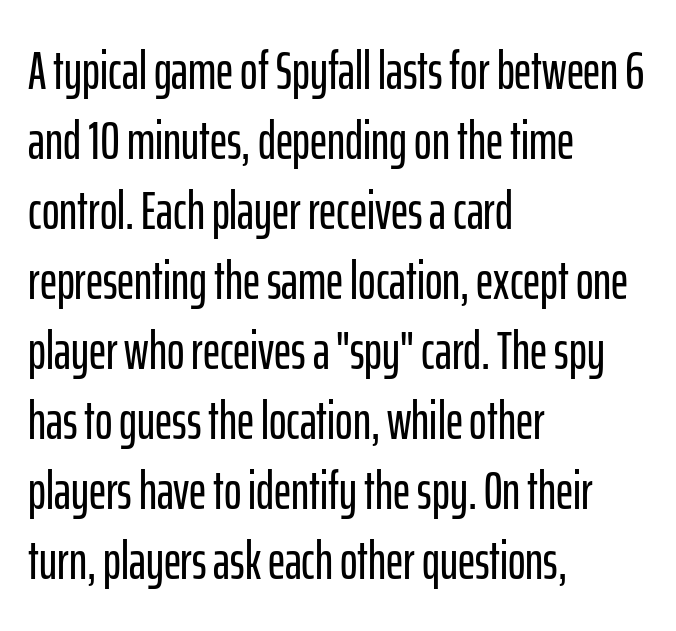
Q: Is the text italic (slanted)? A: No, it is upright.
Q: Is the typeface a serif or a sans-serif typeface? A: Sans-serif.
Q: Is the text underlined? A: No.
Q: How is the paragraph aligned? A: Left-aligned.
Q: Is the spacing between letters normal or unusually wide? A: Normal.
Q: Is the spacing between lines tight, normal or loose? A: Normal.
Q: Width (condensed, normal, or wide)? A: Condensed.
Q: Stroke contrast? A: Low.
Q: x-height? A: Medium.
Q: Monospaced? A: No.
